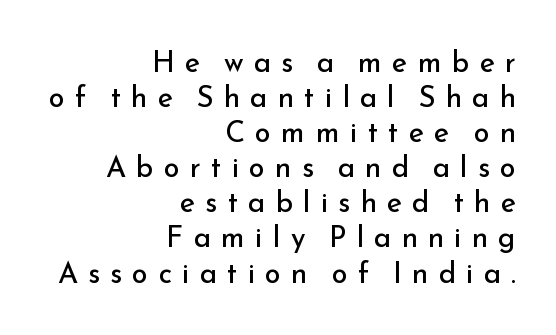
The image shows 29 px regular-weight sans-serif type, upright; set right-aligned, line spacing 1.21x, unusually wide letter spacing (+0.35 em), not underlined; low stroke contrast and a small x-height.
